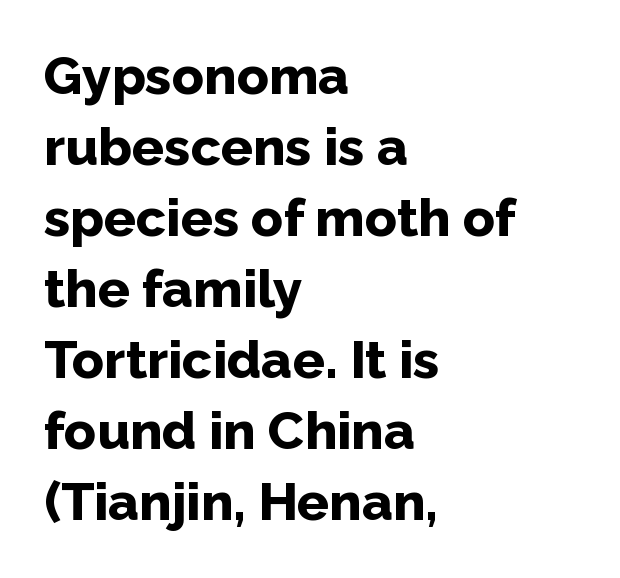
Horizontal alignment here is leftward, the default for most running prose. Every stem runs plumb, perpendicular to the baseline. As a designer I'd log this as weight 700, bold. Unlike a traditional serif, this face leaves its strokes unadorned. Proportional: the letters do not fall into vertical columns.
